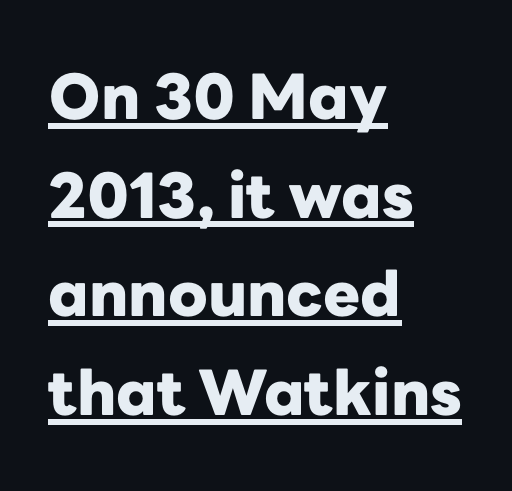
The image shows 62 px heavy sans-serif type, upright; set left-aligned, normal line spacing (1.59x), normal letter spacing, underlined; low stroke contrast and a medium x-height.
